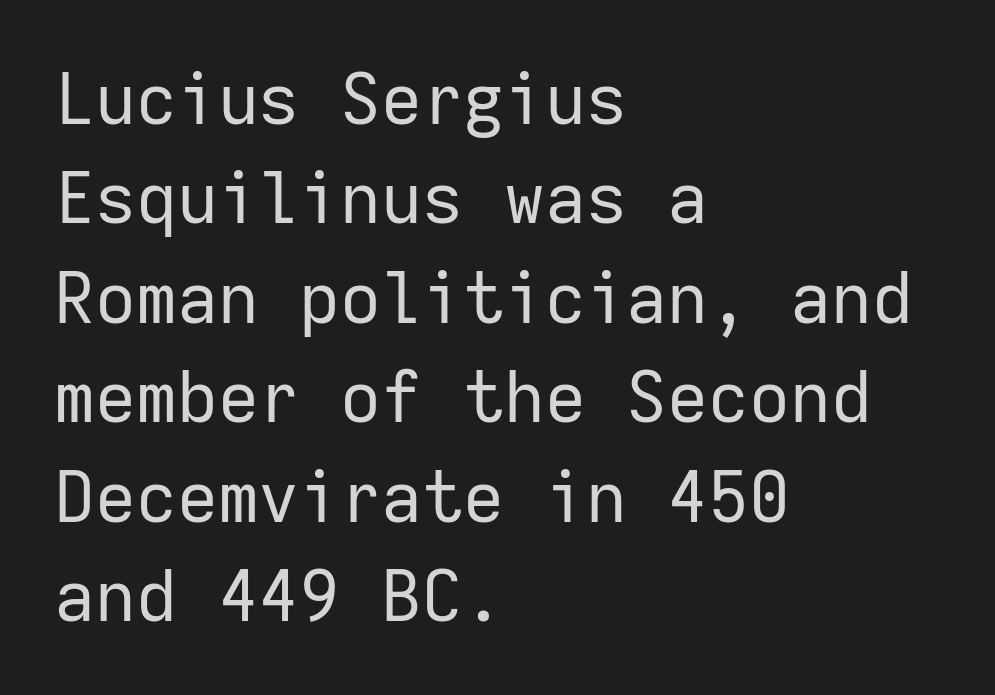
Q: Is the text bold? A: No.
Q: Is the text italic (slanted)? A: No, it is upright.
Q: Is the typeface a serif or a sans-serif typeface? A: Sans-serif.
Q: Is the text underlined? A: No.
Q: How is the paragraph aligned? A: Left-aligned.
Q: Is the spacing between letters normal or unusually wide? A: Normal.
Q: Is the spacing between lines tight, normal or loose? A: Normal.
Q: Width (condensed, normal, or wide)? A: Normal.
Q: Stroke contrast? A: Low.
Q: x-height? A: Medium.
Q: Monospaced? A: Yes.
